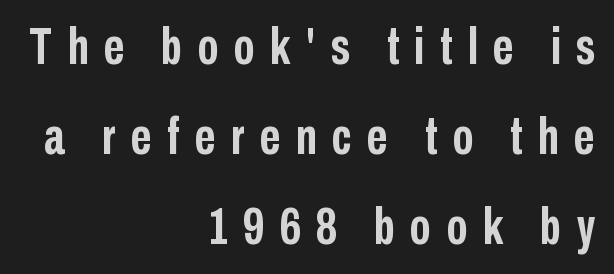
The line texture is sparse and dotted thanks to wide tracking. Unlike a traditional serif, this face leaves its strokes unadorned. Proportional: the letters do not fall into vertical columns. Line endings align vertically; line beginnings do not.
